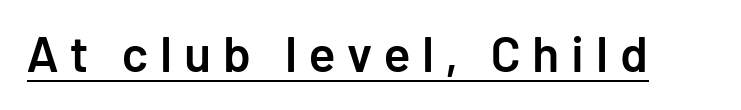
{"serif": "no", "italic": "no", "bold": "semi", "weight": "semibold", "width": "normal", "stroke_contrast": "low", "x_height": "medium", "monospaced": "no", "underline": "yes", "letter_spacing": "wide", "letter_spacing_em": 0.24, "glyph_px": 50}
